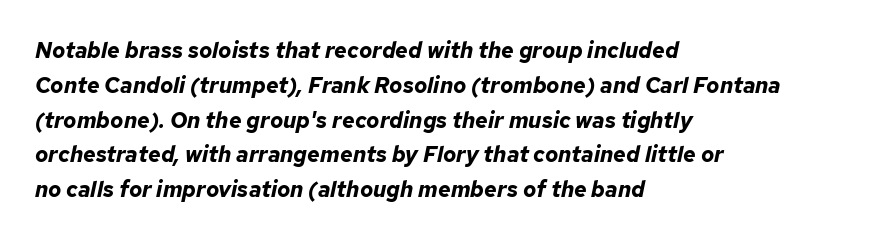
Inter-character spacing is left at the font's built-in metrics. Designer's note — italics engaged. Plenty of ink on the page — the face is bold. Line starts are locked; line ends wander. Glance below the letters and you will spot only blank space.
